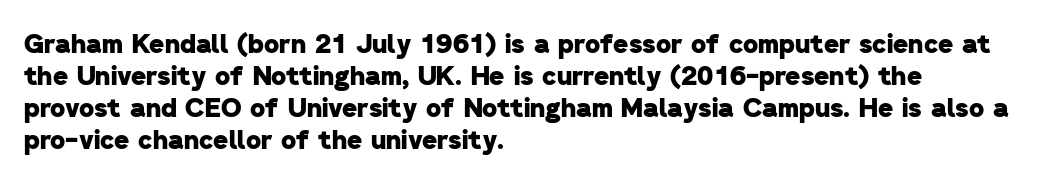
The image shows 26 px bold type; set left-aligned, line spacing 1.23x, normal letter spacing, not underlined.
